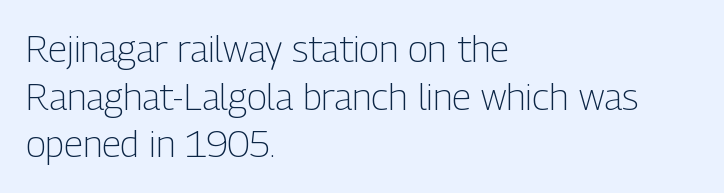
Q: Is the text bold? A: No.
Q: Is the text italic (slanted)? A: No, it is upright.
Q: Is the typeface a serif or a sans-serif typeface? A: Sans-serif.
Q: Is the text underlined? A: No.
Q: How is the paragraph aligned? A: Left-aligned.
Q: Is the spacing between letters normal or unusually wide? A: Normal.
Q: Is the spacing between lines tight, normal or loose? A: Normal.
Q: Width (condensed, normal, or wide)? A: Condensed.
Q: Stroke contrast? A: Low.
Q: x-height? A: Medium.
Q: Monospaced? A: No.
